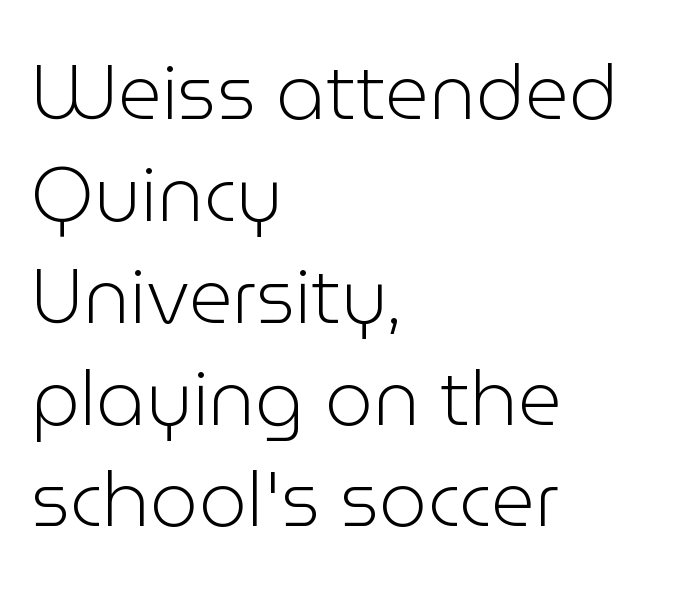
Nobody touched the tracking dial on this one. These lines are rendered in a variable-pitch font. Every row of glyphs begins at an identical x-position on the left. Heft: none added — not bold. The designer went with a sans here, leaving each stem footless. The lines sit at an ordinary, default distance from one another.
